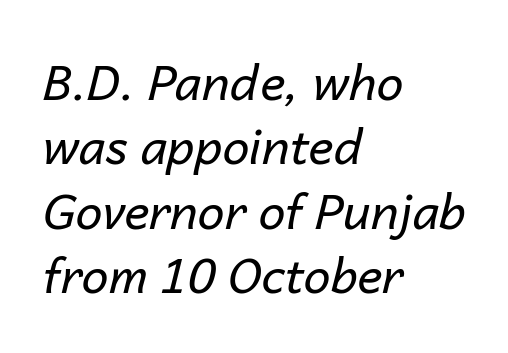
The image shows 48 px regular-weight type, italic (leaning right); set left-aligned, normal line spacing (1.34x), normal letter spacing, not underlined; low stroke contrast and a medium x-height.
